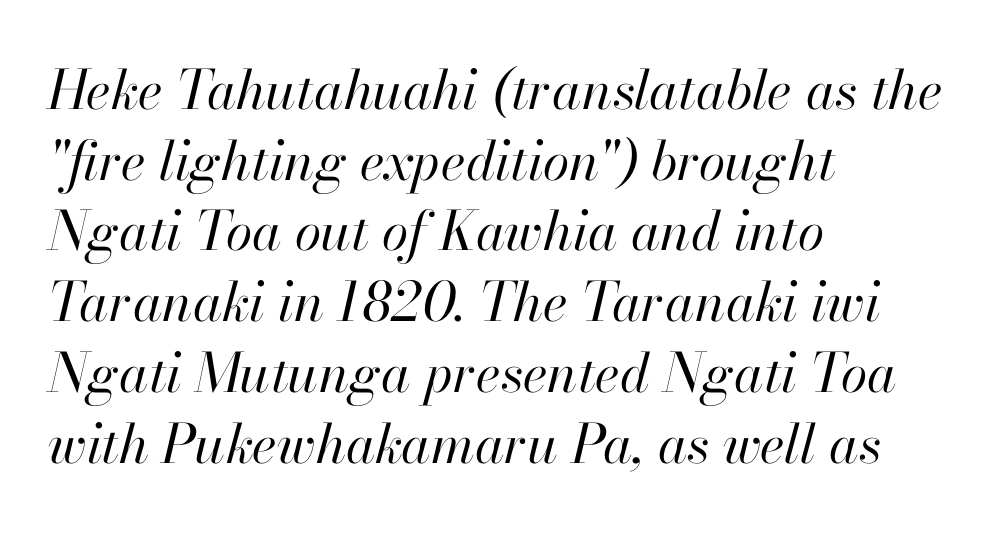
{"italic": "yes", "lean": "right", "slant_degrees": 13, "bold": "no", "weight": "regular", "width": "normal", "stroke_contrast": "high", "x_height": "small", "monospaced": "no", "underline": "no", "align": "left", "line_spacing": "normal", "line_spacing_ratio": 1.31, "letter_spacing": "normal", "letter_spacing_em": 0.0, "glyph_px": 54}
